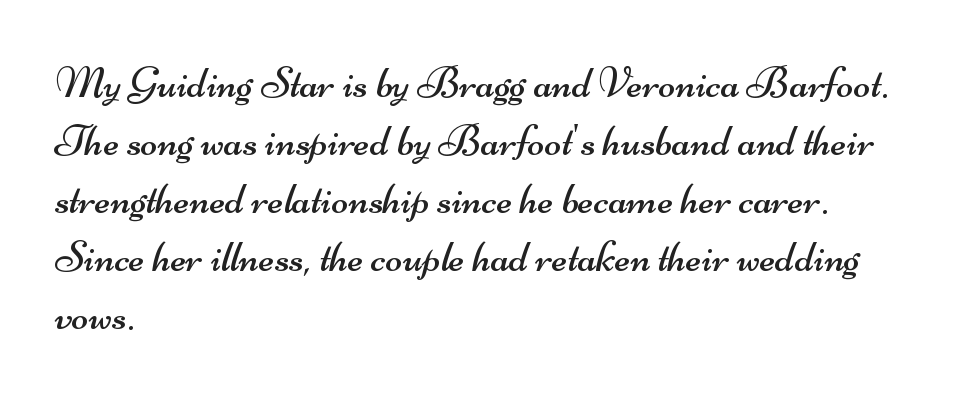
Letterform terminals end flat and unadorned throughout the passage. Type without underlining. Does the copy run flush right? No — it runs flush left. Character widths vary here, with narrow letters taking less room than wide ones. Glyph-to-glyph distance matches everyday printed text. Caption: face not bold, strokes unweighted.
